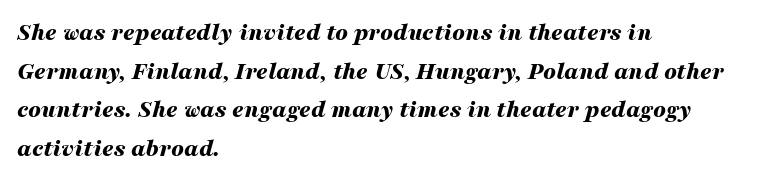
The image shows 25 px bold type, italic (leaning right); set left-aligned, normal line spacing (1.55x), normal letter spacing, not underlined.
